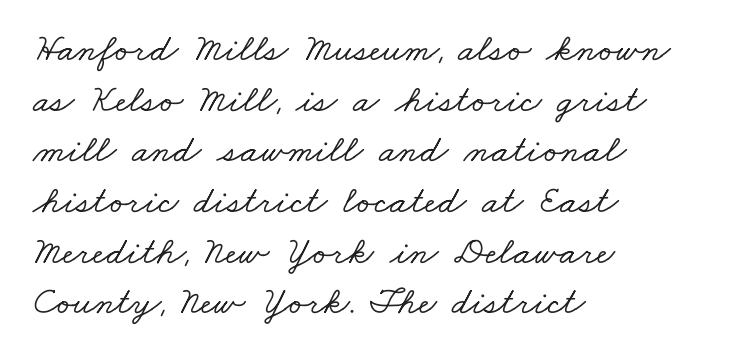
The image shows 39 px wide serif type; set left-aligned, normal line spacing (1.3x), normal letter spacing, not underlined; low stroke contrast and a small x-height.
